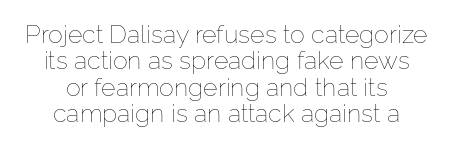
{"italic": "no", "bold": "no", "underline": "no", "align": "center", "line_spacing": "tight", "line_spacing_ratio": 1.06, "letter_spacing": "normal", "letter_spacing_em": 0.0, "glyph_px": 25}
